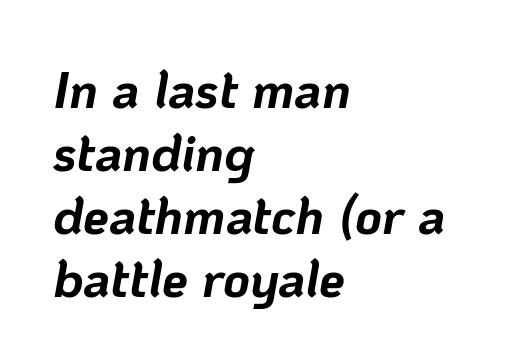
{"italic": "yes", "lean": "right", "slant_degrees": 10, "bold": "yes", "weight": "bold", "width": "normal", "stroke_contrast": "low", "x_height": "medium", "monospaced": "no", "underline": "no", "align": "left", "line_spacing_ratio": 1.21, "letter_spacing": "normal", "letter_spacing_em": 0.0, "glyph_px": 52}
